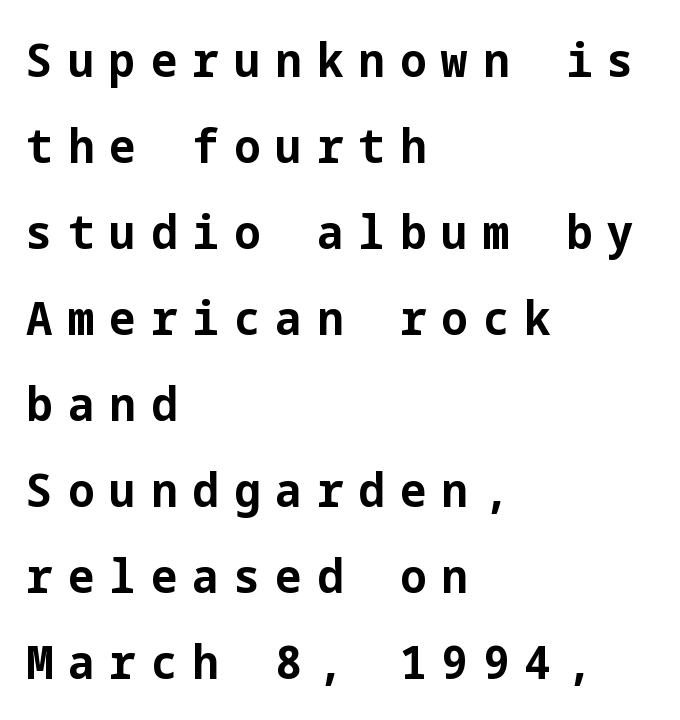
You'd pick this weight for a headline — it's a proper bold. This rendering features lettering with no underline. How are the letters spaced? Widely, with obvious added tracking. Horizontal alignment here is leftward, the default for most running prose.
